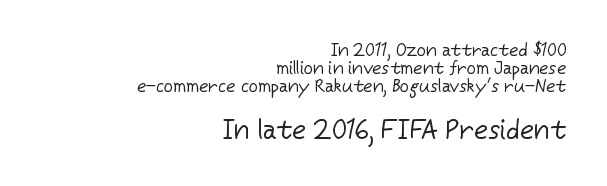
The image shows 27 px text type, upright; set right-aligned, tight line spacing (1.0x), normal letter spacing, not underlined; the second (bottom) block is 1.5x larger.
